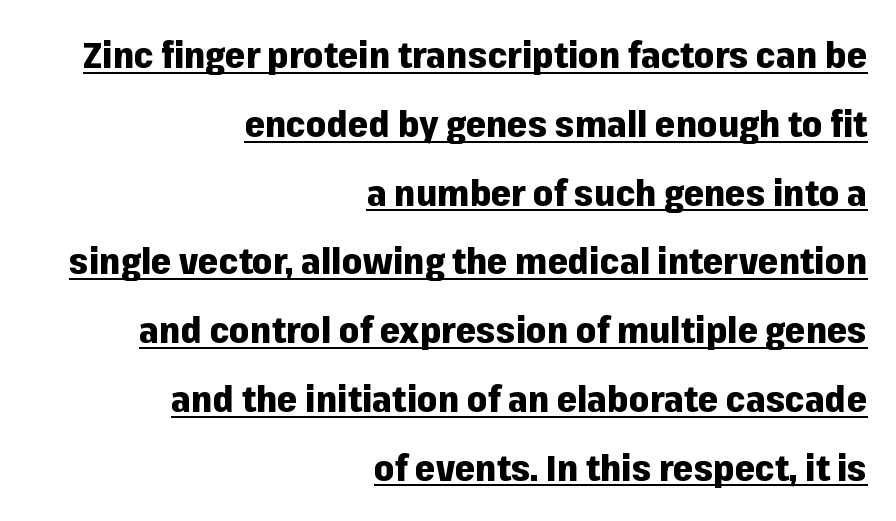
The typography opts for an upright posture over an oblique one. Is this a fixed-width face? No — the glyphs have proportional, varying widths. Like a heading marked for emphasis, these lines bear an underscore. The leading is generous, giving the passage an open texture.
